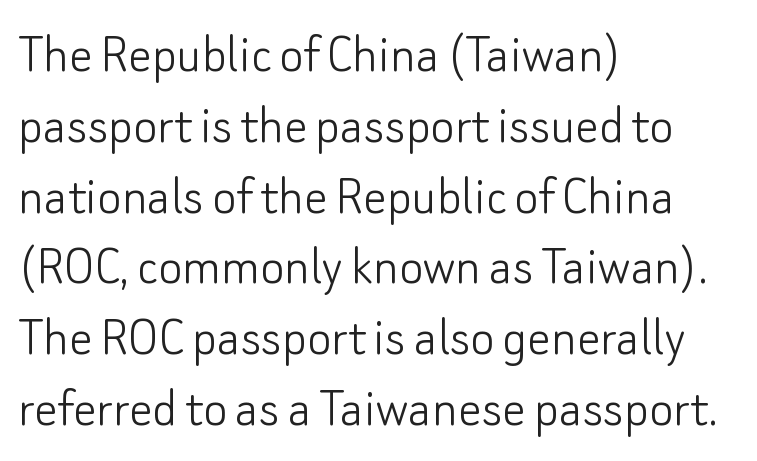
Q: Is the text bold? A: No.
Q: Is the text italic (slanted)? A: No, it is upright.
Q: Is the typeface a serif or a sans-serif typeface? A: Sans-serif.
Q: Is the text underlined? A: No.
Q: How is the paragraph aligned? A: Left-aligned.
Q: Is the spacing between letters normal or unusually wide? A: Normal.
Q: Width (condensed, normal, or wide)? A: Normal.
Q: Stroke contrast? A: Low.
Q: x-height? A: Small.
Q: Monospaced? A: No.
